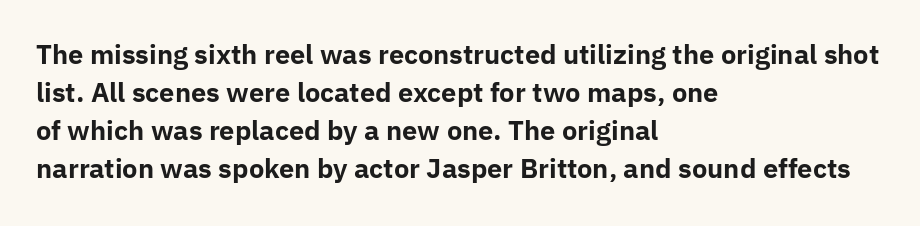
Horizontal alignment here is leftward, the default for most running prose. Nothing unusual about the tracking: characters are spaced as the font intends. Students, observe: this is what conventionally led text looks like. Does the lettering tilt? It doesn't — this is upright.
